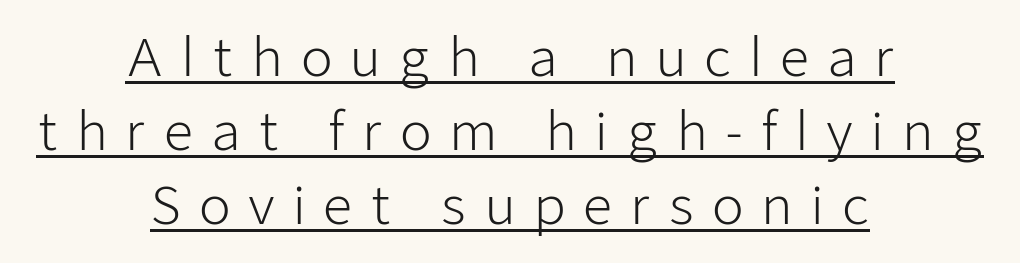
{"serif": "no", "italic": "no", "bold": "no", "weight": "light", "width": "normal", "stroke_contrast": "low", "x_height": "medium", "monospaced": "no", "underline": "yes", "align": "center", "line_spacing": "normal", "line_spacing_ratio": 1.42, "letter_spacing": "wide", "letter_spacing_em": 0.33, "glyph_px": 52}
